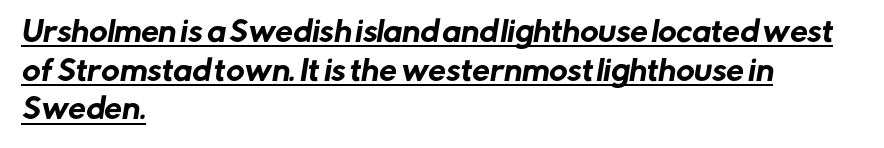
{"serif": "no", "width": "normal", "stroke_contrast": "low", "x_height": "medium", "monospaced": "no", "underline": "yes", "align": "left", "line_spacing": "normal", "line_spacing_ratio": 1.38, "letter_spacing": "normal", "letter_spacing_em": 0.0, "glyph_px": 28}
